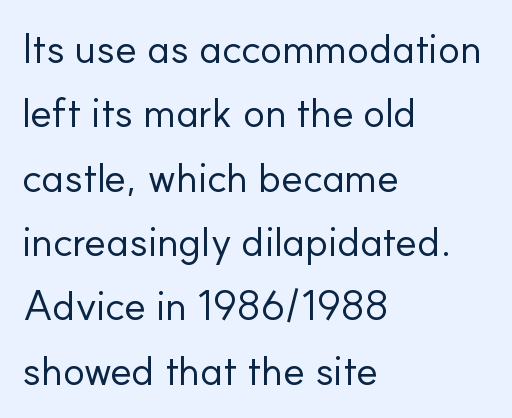
The image shows 41 px regular-weight sans-serif type, upright; set left-aligned, normal line spacing (1.57x), normal letter spacing, not underlined; low stroke contrast and a small x-height.
